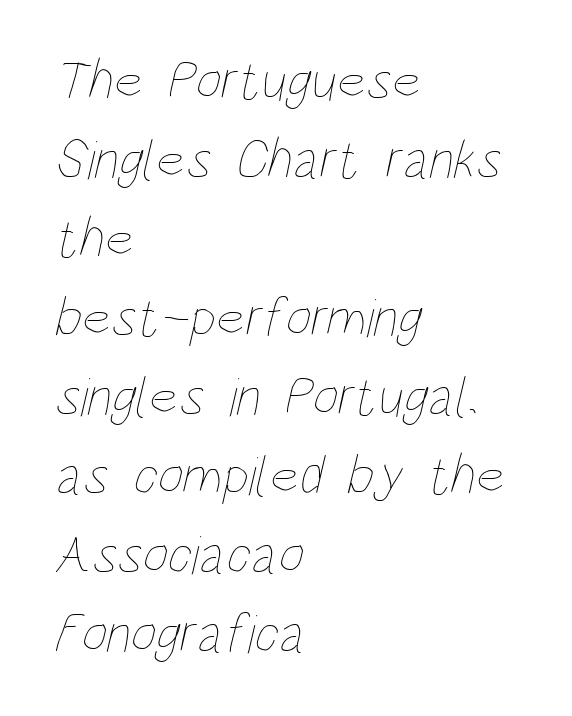
The image shows 56 px thin, condensed type; set left-aligned, normal line spacing (1.41x), normal letter spacing, not underlined; low stroke contrast and a large x-height.
